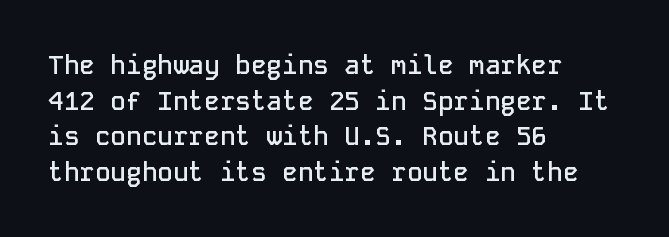
{"italic": "no", "bold": "semi", "underline": "no", "align": "left", "line_spacing": "normal", "line_spacing_ratio": 1.37, "letter_spacing": "normal", "letter_spacing_em": 0.0, "glyph_px": 26}
